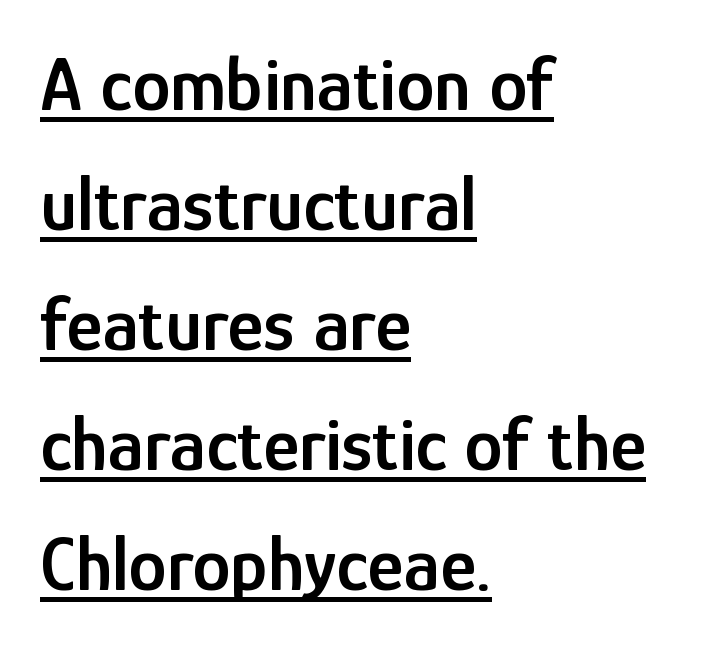
{"serif": "no", "italic": "no", "bold": "semi", "weight": "semibold", "width": "condensed", "stroke_contrast": "low", "x_height": "medium", "monospaced": "no", "underline": "yes", "align": "left", "line_spacing": "normal", "line_spacing_ratio": 1.56, "letter_spacing": "normal", "letter_spacing_em": 0.0, "glyph_px": 77}
